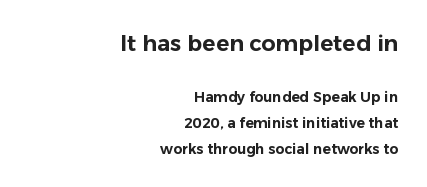
{"italic": "no", "underline": "no", "align": "right", "line_spacing_ratio": 1.86, "letter_spacing": "normal", "letter_spacing_em": 0.0, "larger_block": "first", "size_ratio": 1.57, "glyph_px": 22}
